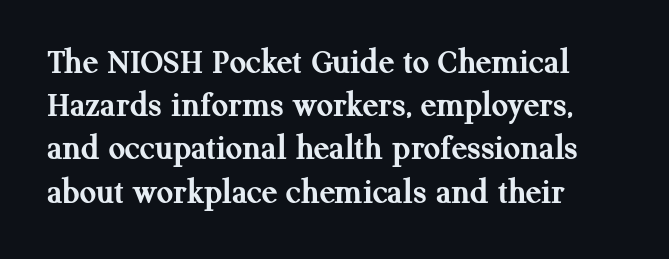
Q: Is the text bold? A: Yes.
Q: Is the text italic (slanted)? A: No, it is upright.
Q: Is the typeface a serif or a sans-serif typeface? A: Serif.
Q: Is the text underlined? A: No.
Q: Is the spacing between letters normal or unusually wide? A: Normal.
Q: Width (condensed, normal, or wide)? A: Normal.
Q: Stroke contrast? A: Medium.
Q: x-height? A: Medium.
Q: Monospaced? A: No.
